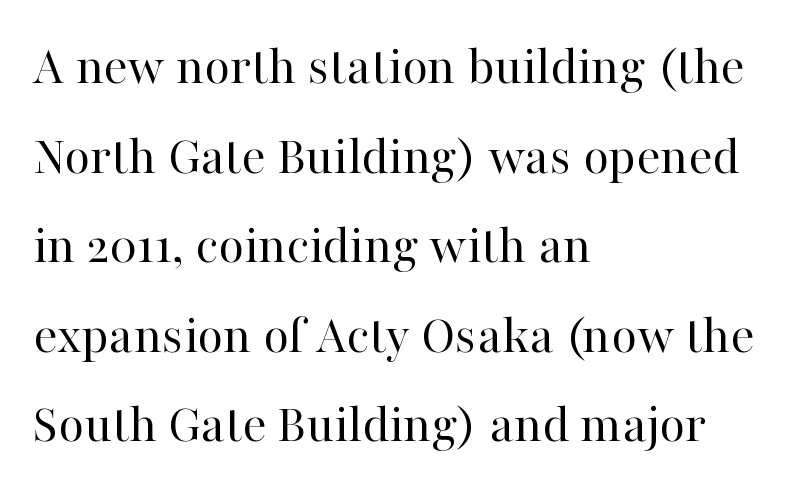
{"serif": "yes", "italic": "no", "bold": "no", "weight": "regular", "width": "normal", "stroke_contrast": "high", "x_height": "medium", "monospaced": "no", "underline": "no", "align": "left", "line_spacing": "normal", "line_spacing_ratio": 1.6, "letter_spacing": "normal", "letter_spacing_em": 0.0, "glyph_px": 56}
